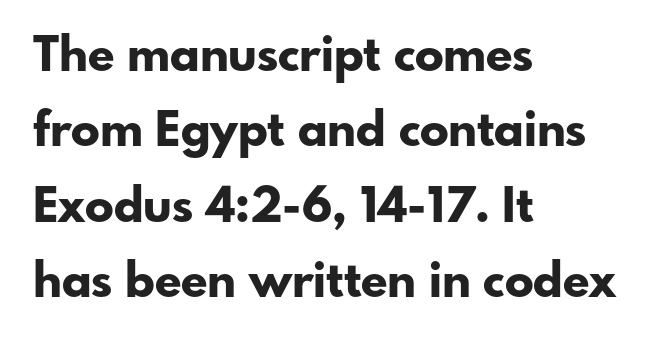
The image shows 48 px bold sans-serif type, upright; set left-aligned, normal line spacing (1.57x), normal letter spacing, not underlined; low stroke contrast and a small x-height.
